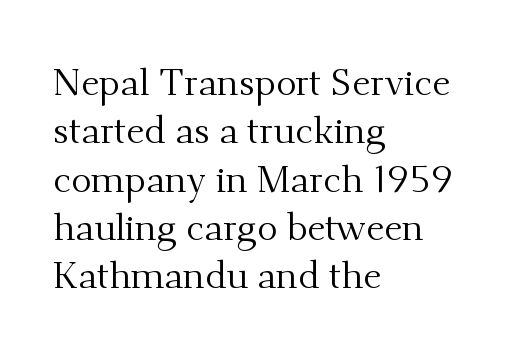
{"serif": "yes", "italic": "no", "bold": "no", "weight": "regular", "width": "normal", "stroke_contrast": "medium", "x_height": "small", "monospaced": "no", "underline": "no", "align": "left", "line_spacing": "normal", "line_spacing_ratio": 1.27, "letter_spacing": "normal", "letter_spacing_em": 0.0, "glyph_px": 38}
